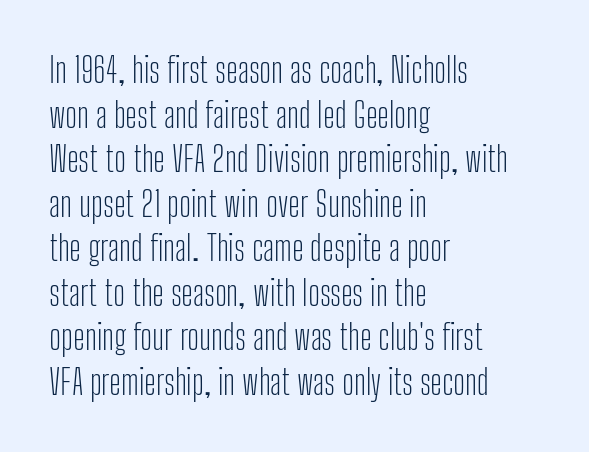
The letters sit at their default tracking, neither squeezed nor spread. The characters are drawn with everyday or finer stroke widths. Leading: standard. The rendering uses natural spacing where letterforms have individual widths. A bare baseline throughout the passage. Classification — sans serif.
